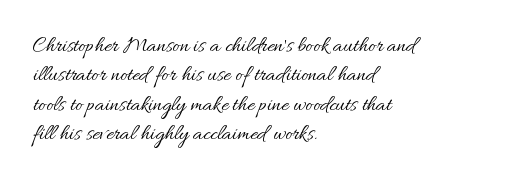
The image shows 22 px text type; set left-aligned, normal line spacing (1.33x), normal letter spacing, not underlined.
